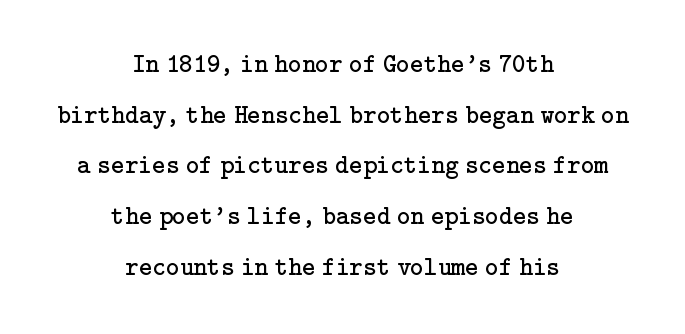
{"italic": "no", "bold": "no", "underline": "no", "align": "center", "line_spacing": "loose", "line_spacing_ratio": 1.95, "letter_spacing": "normal", "letter_spacing_em": 0.0, "glyph_px": 26}
